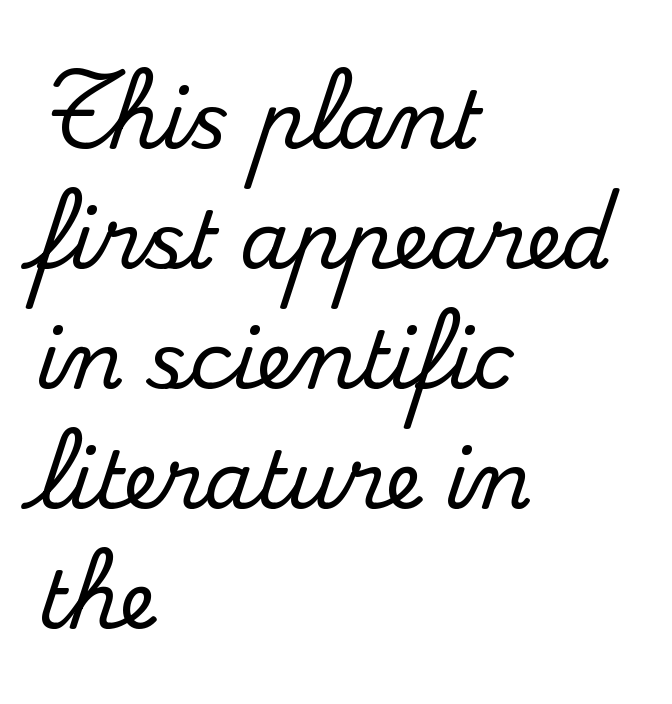
This sample uses plain, unmodified letter spacing. The rendering uses a moderate line-height, typical for paragraphs. Layout note: lines flush left.
